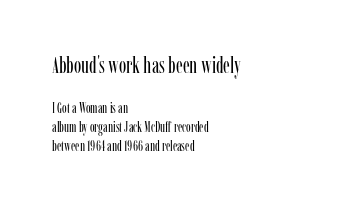
Inter-character spacing is left at the font's built-in metrics. Does the copy run flush right? No — it runs flush left. Think standard paragraph weight, or any step lighter than that. The words here are not underlined.
